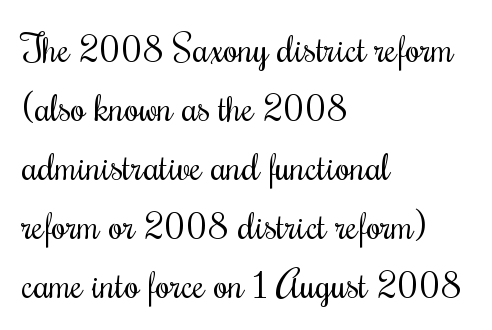
Q: Is the text bold? A: No.
Q: Is the text italic (slanted)? A: Yes.
Q: Is the text underlined? A: No.
Q: How is the paragraph aligned? A: Left-aligned.
Q: Is the spacing between letters normal or unusually wide? A: Normal.
Q: Is the spacing between lines tight, normal or loose? A: Normal.
Q: Width (condensed, normal, or wide)? A: Condensed.
Q: Stroke contrast? A: Medium.
Q: x-height? A: Small.
Q: Monospaced? A: No.
